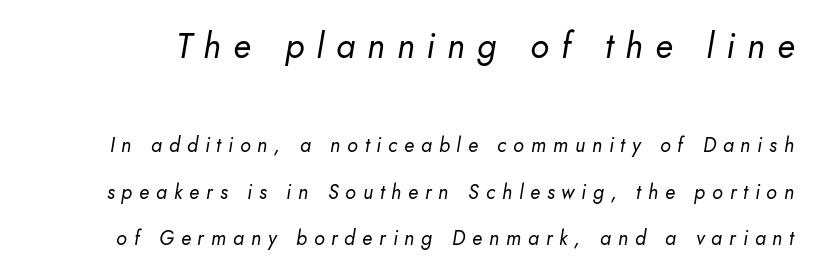
The image shows 35 px regular-weight type, italic (leaning right); set loose line spacing (2.34x), unusually wide letter spacing (+0.34 em), not underlined; the first (top) block is 1.75x larger; low stroke contrast and a small x-height.
